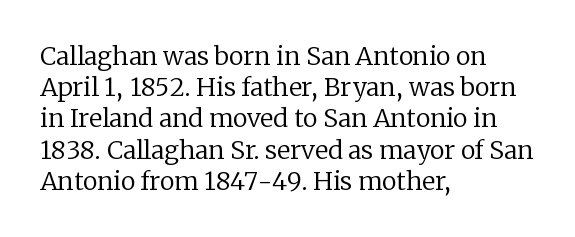
{"italic": "no", "bold": "no", "underline": "no", "align": "left", "line_spacing": "normal", "line_spacing_ratio": 1.25, "letter_spacing": "normal", "letter_spacing_em": 0.0, "glyph_px": 25}
